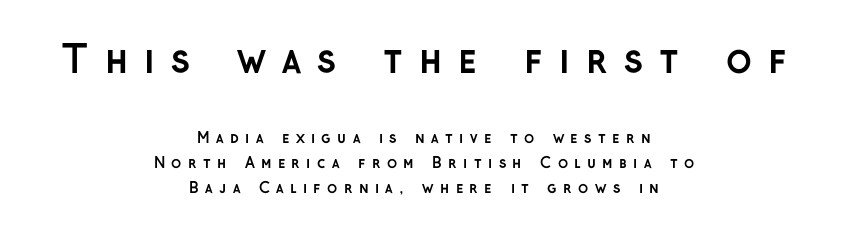
{"serif": "no", "italic": "no", "bold": "yes", "weight": "semibold", "width": "normal", "stroke_contrast": "low", "x_height": "medium", "monospaced": "no", "underline": "no", "align": "center", "line_spacing": "normal", "line_spacing_ratio": 1.66, "letter_spacing": "wide", "letter_spacing_em": 0.42, "larger_block": "first", "size_ratio": 2.53, "glyph_px": 38}
